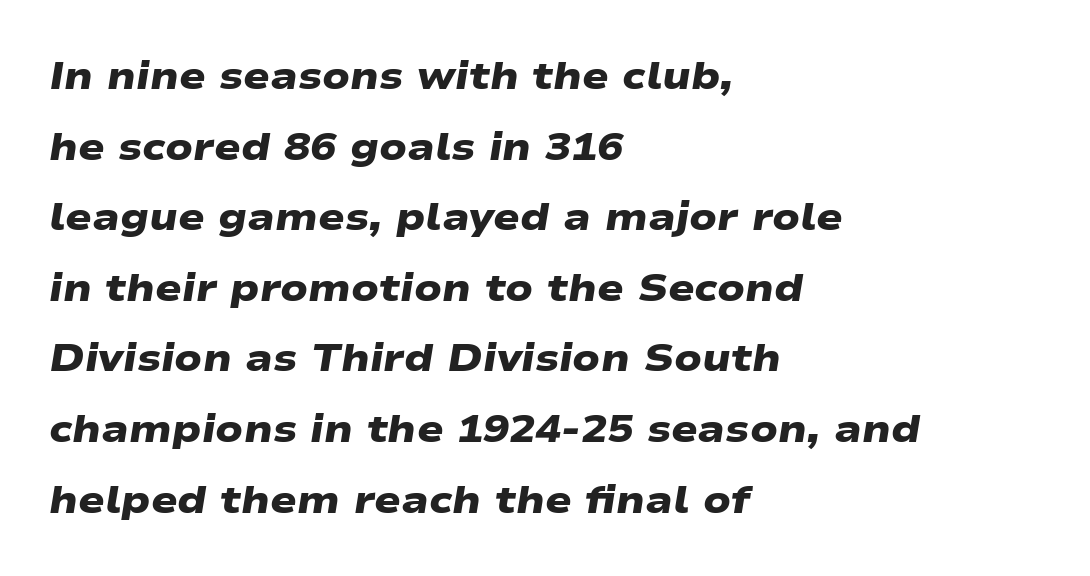
{"serif": "no", "bold": "yes", "weight": "heavy", "width": "wide", "stroke_contrast": "low", "x_height": "medium", "monospaced": "no", "underline": "no", "align": "left", "line_spacing_ratio": 1.81, "letter_spacing": "normal", "letter_spacing_em": 0.0, "glyph_px": 39}
